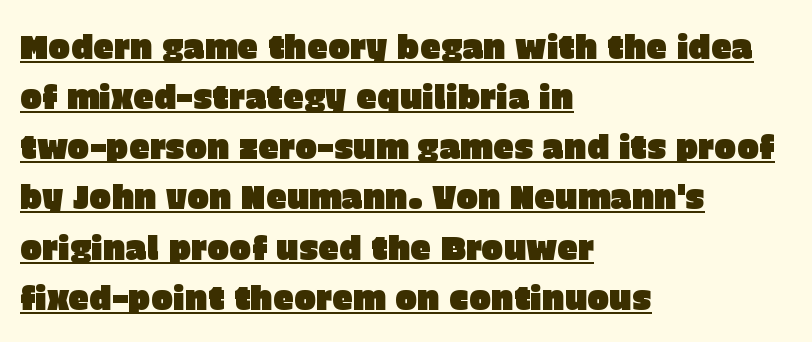
Q: Is the text italic (slanted)? A: No, it is upright.
Q: Is the typeface a serif or a sans-serif typeface? A: Sans-serif.
Q: Is the text underlined? A: Yes.
Q: How is the paragraph aligned? A: Left-aligned.
Q: Is the spacing between letters normal or unusually wide? A: Normal.
Q: Is the spacing between lines tight, normal or loose? A: Normal.
Q: Width (condensed, normal, or wide)? A: Normal.
Q: Stroke contrast? A: Low.
Q: x-height? A: Large.
Q: Monospaced? A: No.
